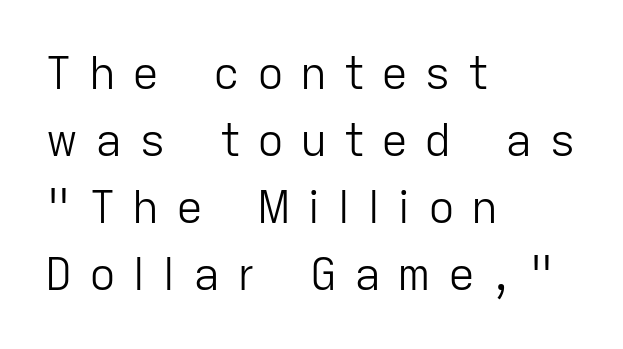
Q: Is the text bold? A: No.
Q: Is the text italic (slanted)? A: No, it is upright.
Q: Is the typeface a serif or a sans-serif typeface? A: Sans-serif.
Q: Is the text underlined? A: No.
Q: How is the paragraph aligned? A: Left-aligned.
Q: Is the spacing between letters normal or unusually wide? A: Unusually wide.
Q: Is the spacing between lines tight, normal or loose? A: Normal.
Q: Width (condensed, normal, or wide)? A: Normal.
Q: Stroke contrast? A: Low.
Q: x-height? A: Medium.
Q: Monospaced? A: No.
